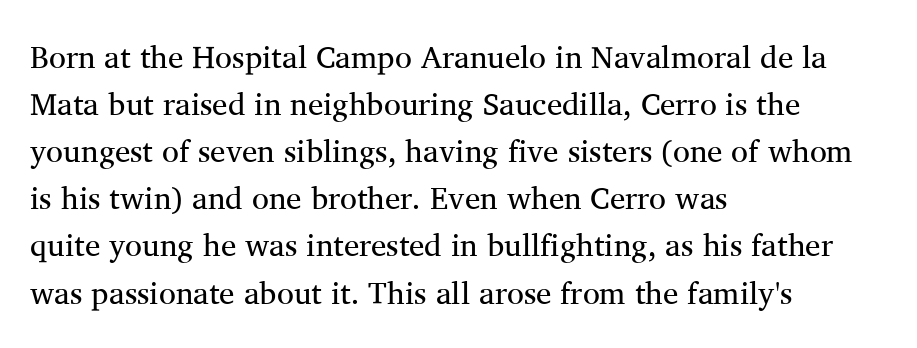
You could not count columns in this text — the font is proportionally spaced. The foot of each line stays bare and open. Notice how the stems are strictly vertical — no italics here. Stroke terminals: seriffed. Vertically, the passage feels balanced, rows spaced as you'd expect. This sample uses plain, unmodified letter spacing.
